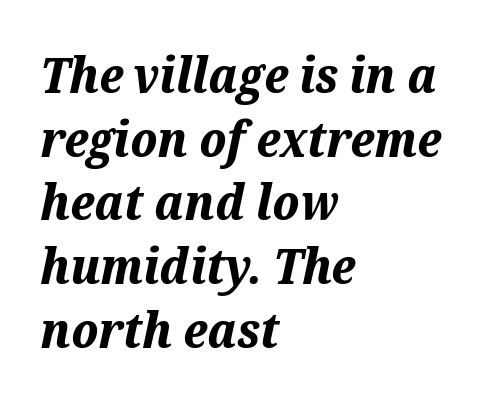
Q: Is the text bold? A: Yes.
Q: Is the text italic (slanted)? A: Yes, it leans right by about 12 degrees.
Q: Is the text underlined? A: No.
Q: How is the paragraph aligned? A: Left-aligned.
Q: Is the spacing between letters normal or unusually wide? A: Normal.
Q: Is the spacing between lines tight, normal or loose? A: Normal.
Q: Width (condensed, normal, or wide)? A: Normal.
Q: Stroke contrast? A: Medium.
Q: x-height? A: Medium.
Q: Monospaced? A: No.
